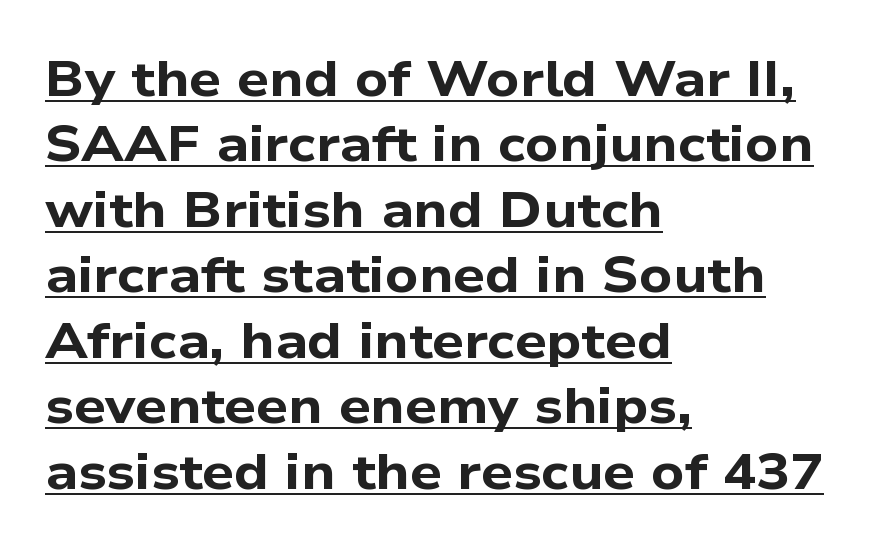
{"serif": "no", "bold": "yes", "weight": "bold", "width": "wide", "stroke_contrast": "low", "x_height": "medium", "monospaced": "no", "underline": "yes", "align": "left", "line_spacing": "normal", "line_spacing_ratio": 1.31, "letter_spacing": "normal", "letter_spacing_em": 0.0, "glyph_px": 50}
